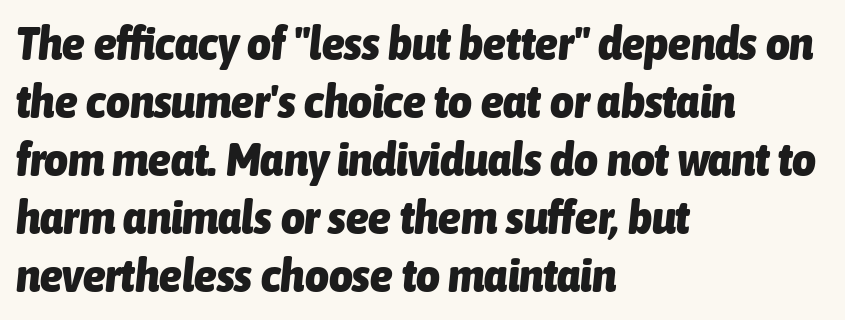
{"italic": "yes", "lean": "right", "slant_degrees": 6, "bold": "yes", "weight": "heavy", "width": "condensed", "stroke_contrast": "low", "x_height": "medium", "monospaced": "no", "underline": "no", "align": "left", "line_spacing": "normal", "line_spacing_ratio": 1.26, "letter_spacing": "normal", "letter_spacing_em": 0.0, "glyph_px": 46}
